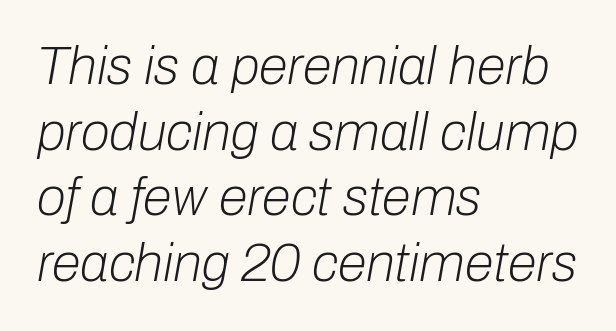
Q: Is the text bold? A: No.
Q: Is the text italic (slanted)? A: Yes, it leans right by about 10 degrees.
Q: Is the text underlined? A: No.
Q: How is the paragraph aligned? A: Left-aligned.
Q: Is the spacing between letters normal or unusually wide? A: Normal.
Q: Width (condensed, normal, or wide)? A: Normal.
Q: Stroke contrast? A: Low.
Q: x-height? A: Medium.
Q: Monospaced? A: No.
